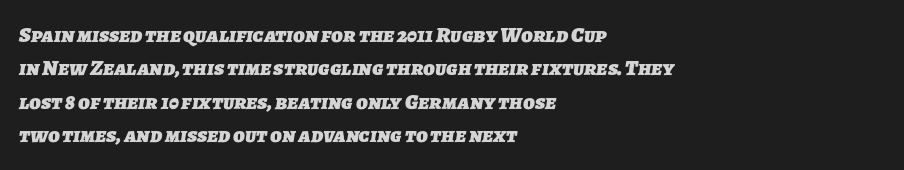
Q: Is the text bold? A: Yes.
Q: Is the text underlined? A: No.
Q: How is the paragraph aligned? A: Left-aligned.
Q: Is the spacing between letters normal or unusually wide? A: Normal.
Q: Is the spacing between lines tight, normal or loose? A: Normal.
